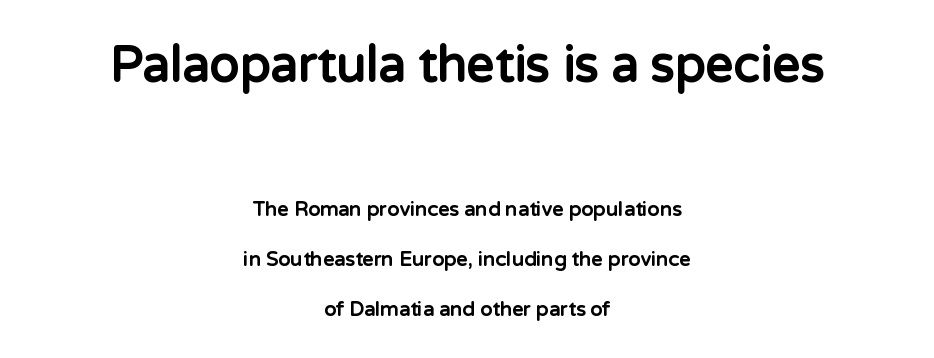
{"serif": "no", "italic": "no", "bold": "yes", "weight": "bold", "width": "normal", "stroke_contrast": "low", "x_height": "medium", "monospaced": "no", "underline": "no", "align": "center", "line_spacing": "loose", "line_spacing_ratio": 2.49, "letter_spacing": "normal", "letter_spacing_em": 0.0, "larger_block": "first", "size_ratio": 2.45, "glyph_px": 49}
